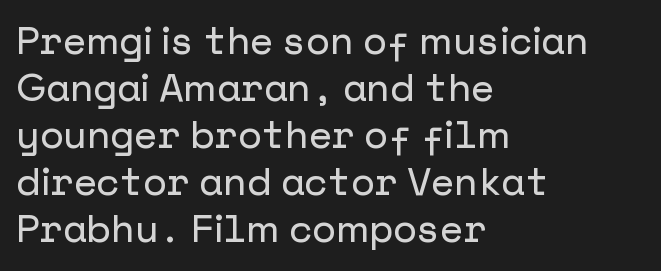
Q: Is the text italic (slanted)? A: No, it is upright.
Q: Is the typeface a serif or a sans-serif typeface? A: Sans-serif.
Q: Is the text underlined? A: No.
Q: How is the paragraph aligned? A: Left-aligned.
Q: Is the spacing between letters normal or unusually wide? A: Normal.
Q: Width (condensed, normal, or wide)? A: Normal.
Q: Stroke contrast? A: Low.
Q: x-height? A: Medium.
